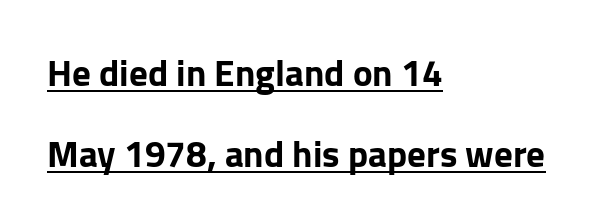
{"serif": "no", "italic": "no", "width": "normal", "stroke_contrast": "low", "x_height": "medium", "monospaced": "no", "underline": "yes", "align": "left", "line_spacing": "loose", "line_spacing_ratio": 2.2, "letter_spacing": "normal", "letter_spacing_em": 0.0, "glyph_px": 37}
